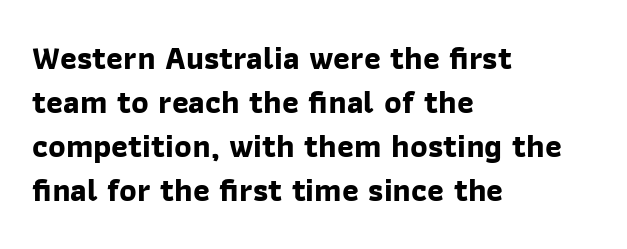
Q: Is the text bold? A: Yes.
Q: Is the typeface a serif or a sans-serif typeface? A: Sans-serif.
Q: Is the text underlined? A: No.
Q: How is the paragraph aligned? A: Left-aligned.
Q: Is the spacing between letters normal or unusually wide? A: Normal.
Q: Is the spacing between lines tight, normal or loose? A: Normal.
Q: Width (condensed, normal, or wide)? A: Normal.
Q: Stroke contrast? A: Low.
Q: x-height? A: Medium.
Q: Monospaced? A: No.
